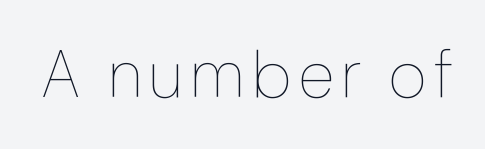
Q: Is the text bold? A: No.
Q: Is the text italic (slanted)? A: No, it is upright.
Q: Is the text underlined? A: No.
Q: Width (condensed, normal, or wide)? A: Normal.
Q: Stroke contrast? A: Low.
Q: x-height? A: Medium.
Q: Monospaced? A: No.
